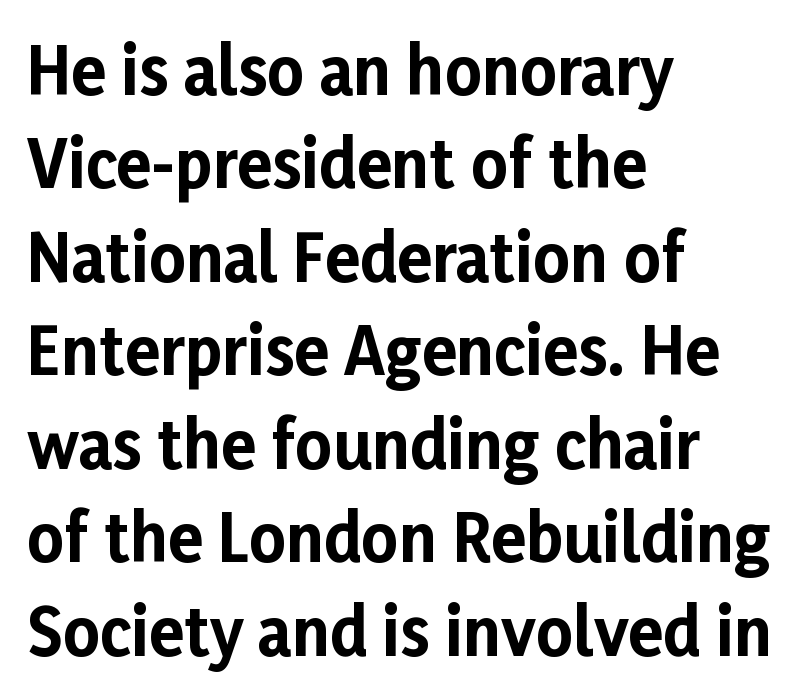
Lines of text with bare space underneath. The line texture is even and compact thanks to regular tracking. A classic flush-left, rag-right setting is used for this passage. The rendering uses natural spacing where letterforms have individual widths. Caption: bold face, heavy strokes.
